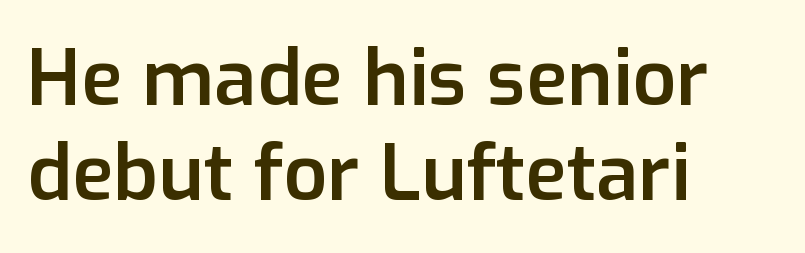
The passage shown has conventional tracking throughout. The letters are semibold — heavier than regular but short of a full bold. The ragged edge is on the right, which tells us the setting is flush left. Nope, not italic — everything's standing straight.
